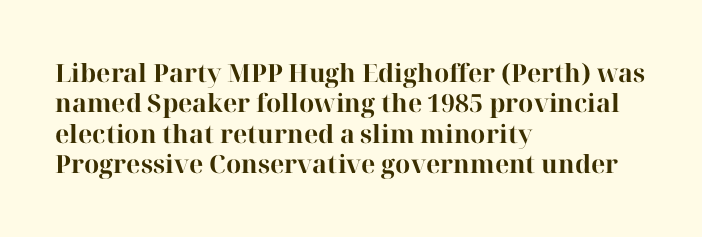
Q: Is the text bold? A: Yes.
Q: Is the text italic (slanted)? A: No, it is upright.
Q: Is the text underlined? A: No.
Q: How is the paragraph aligned? A: Left-aligned.
Q: Is the spacing between letters normal or unusually wide? A: Normal.
